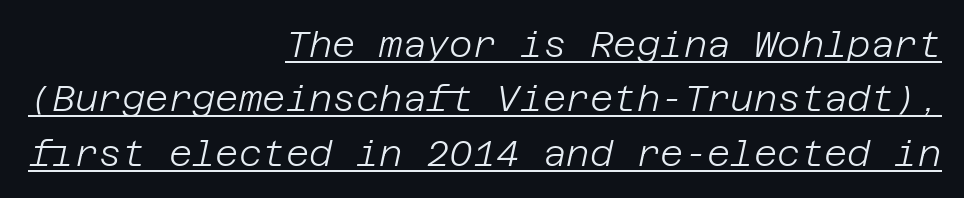
The image shows 36 px light type, italic (leaning right); set right-aligned, normal line spacing (1.51x), normal letter spacing, underlined; low stroke contrast and a large x-height.
